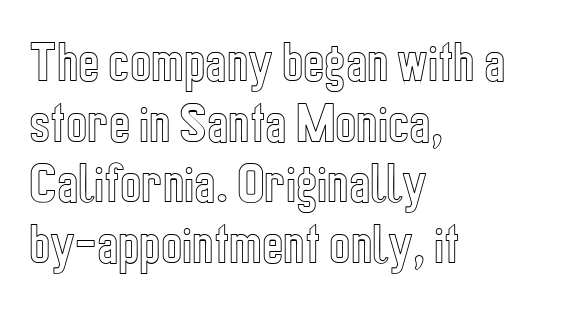
Q: Is the text italic (slanted)? A: No, it is upright.
Q: Is the text underlined? A: No.
Q: How is the paragraph aligned? A: Left-aligned.
Q: Is the spacing between letters normal or unusually wide? A: Normal.
Q: Is the spacing between lines tight, normal or loose? A: Normal.
Q: Width (condensed, normal, or wide)? A: Condensed.
Q: x-height? A: Medium.
Q: Monospaced? A: No.
